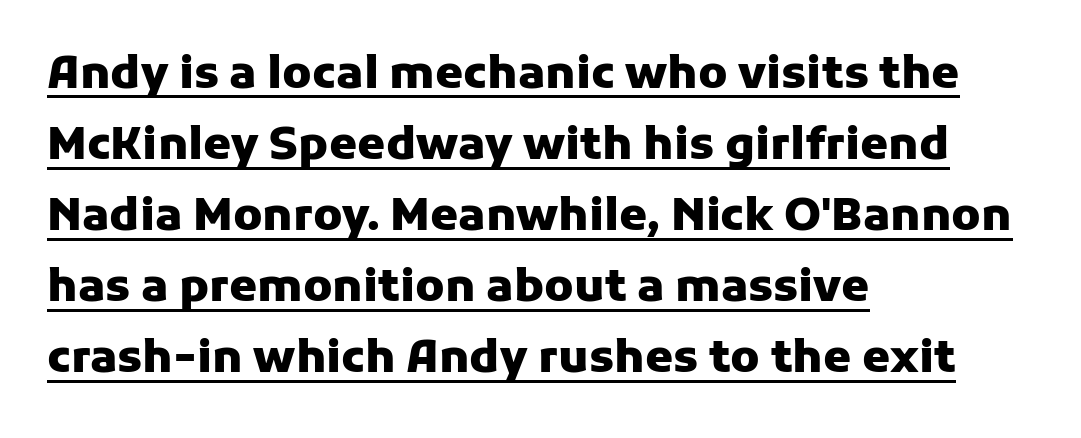
You can tell from the bare stems that sans-serif type was used. Glance below the letters and you will spot a drawn line. The lines sit at an ordinary, default distance from one another. Each letter keeps its own natural width here, so spacing adapts to shape. Spacing between characters is what you'd get straight out of the box. The text block is weighted toward the left margin, trailing off unevenly rightward.
